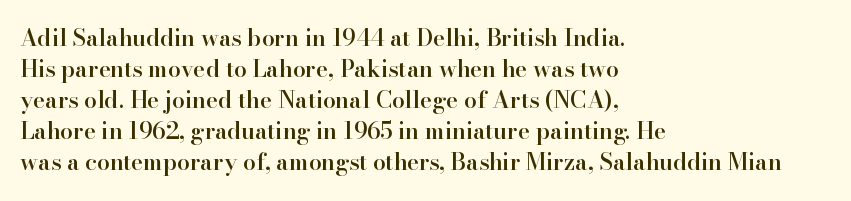
Q: Is the text bold? A: Semi-bold.
Q: Is the text italic (slanted)? A: No, it is upright.
Q: Is the text underlined? A: No.
Q: How is the paragraph aligned? A: Left-aligned.
Q: Is the spacing between letters normal or unusually wide? A: Normal.
Q: Is the spacing between lines tight, normal or loose? A: Normal.
